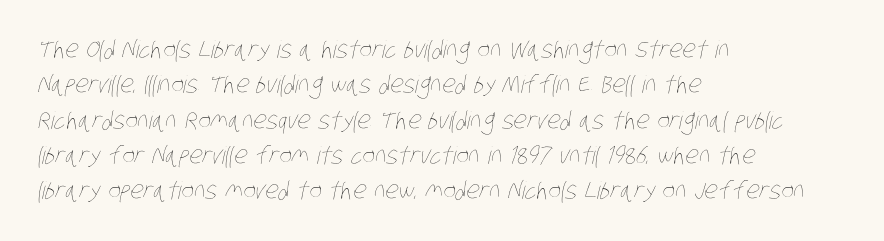
The image shows 24 px text type; set left-aligned, normal line spacing (1.47x), normal letter spacing, not underlined.
